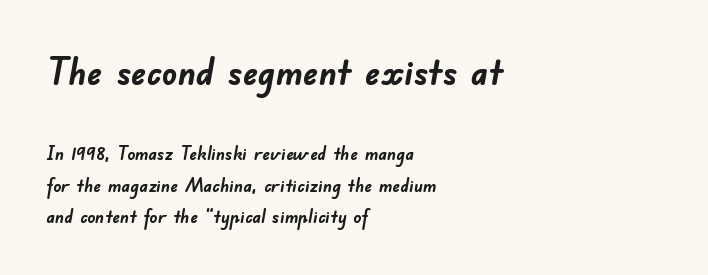
Unlike a traditional serif, this face leaves its strokes unadorned. Proportional: the letters do not fall into vertical columns. Which margin do the lines hug? The left one — the right edge is uneven. Honestly, the row spacing looks completely unremarkable. The first block has been scaled up relative to the second. Look at the stroke-to-counter ratio: heavy, a bold.
